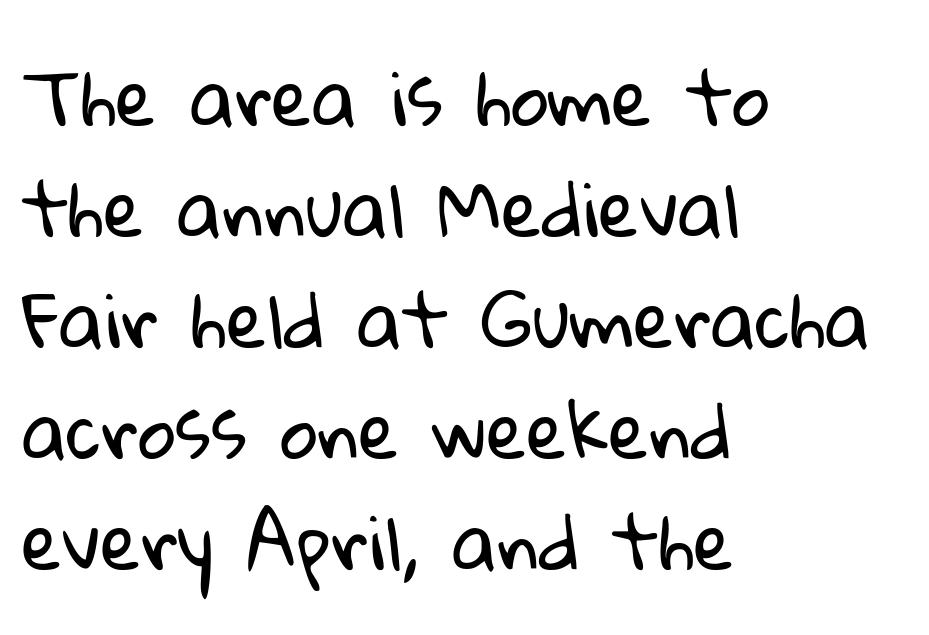
Q: Is the text bold? A: No.
Q: Is the typeface a serif or a sans-serif typeface? A: Sans-serif.
Q: Is the text underlined? A: No.
Q: How is the paragraph aligned? A: Left-aligned.
Q: Is the spacing between letters normal or unusually wide? A: Normal.
Q: Is the spacing between lines tight, normal or loose? A: Normal.
Q: Width (condensed, normal, or wide)? A: Normal.
Q: Stroke contrast? A: Low.
Q: x-height? A: Medium.
Q: Monospaced? A: No.
